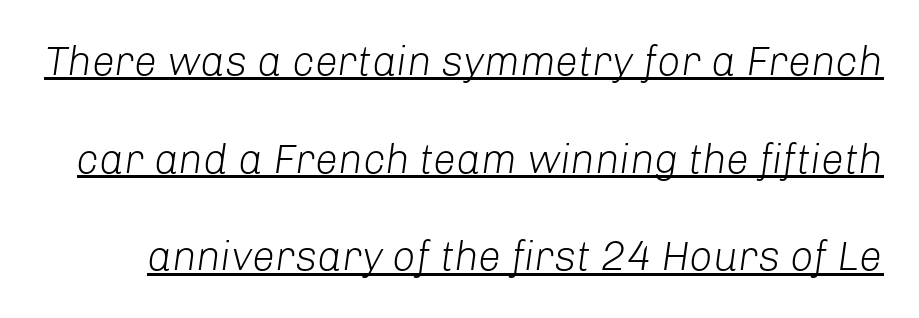
The image shows 41 px light type, italic (leaning right); set loose line spacing (2.38x), normal letter spacing, underlined; low stroke contrast and a medium x-height.
